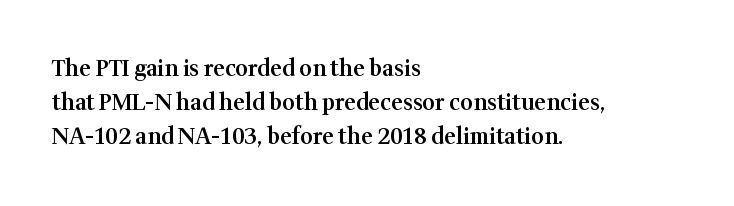
{"italic": "no", "bold": "semi", "underline": "no", "align": "left", "line_spacing": "normal", "line_spacing_ratio": 1.54, "letter_spacing": "normal", "letter_spacing_em": 0.0, "glyph_px": 22}
